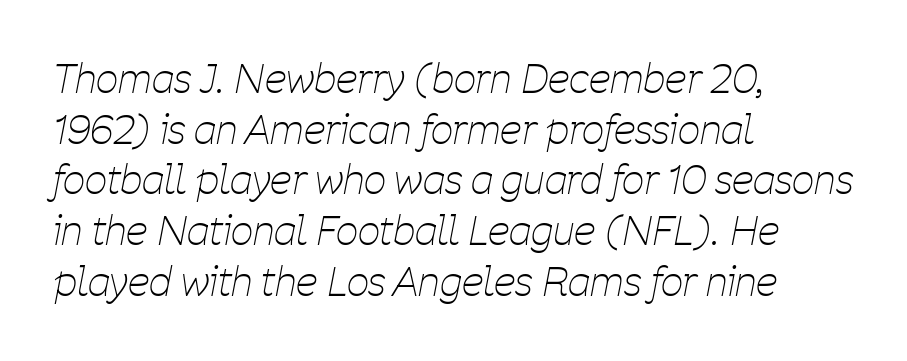
The image shows 39 px thin, condensed type, italic (leaning right); set left-aligned, normal line spacing (1.3x), normal letter spacing, not underlined; low stroke contrast and a medium x-height.
